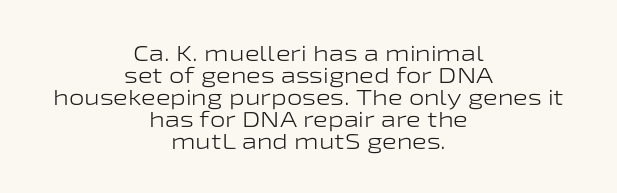
The strokes carry an ordinary text weight at most. The gaps between neighbouring characters are ordinary and unremarkable. Check under the words: just untouched page. Regarding leading, the lines here are crowded together. If you folded the block vertically in half, each line would mirror itself in length. The letters stand straight up with perfectly vertical stems.
